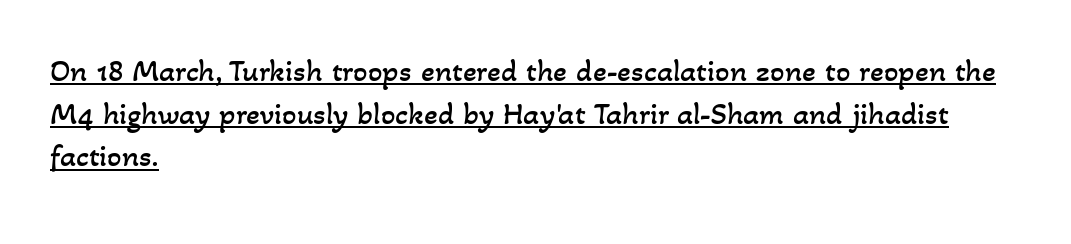
{"bold": "no", "weight": "regular", "width": "normal", "stroke_contrast": "low", "x_height": "small", "monospaced": "no", "underline": "yes", "align": "left", "line_spacing": "normal", "line_spacing_ratio": 1.33, "letter_spacing": "normal", "letter_spacing_em": 0.0, "glyph_px": 32}
